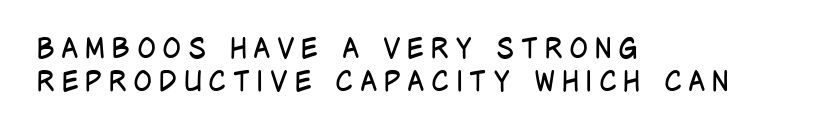
The image shows 28 px regular-weight, condensed sans-serif type, upright; set left-aligned, line spacing 1.19x, unusually wide letter spacing (+0.23 em), not underlined; low stroke contrast and a large x-height.
